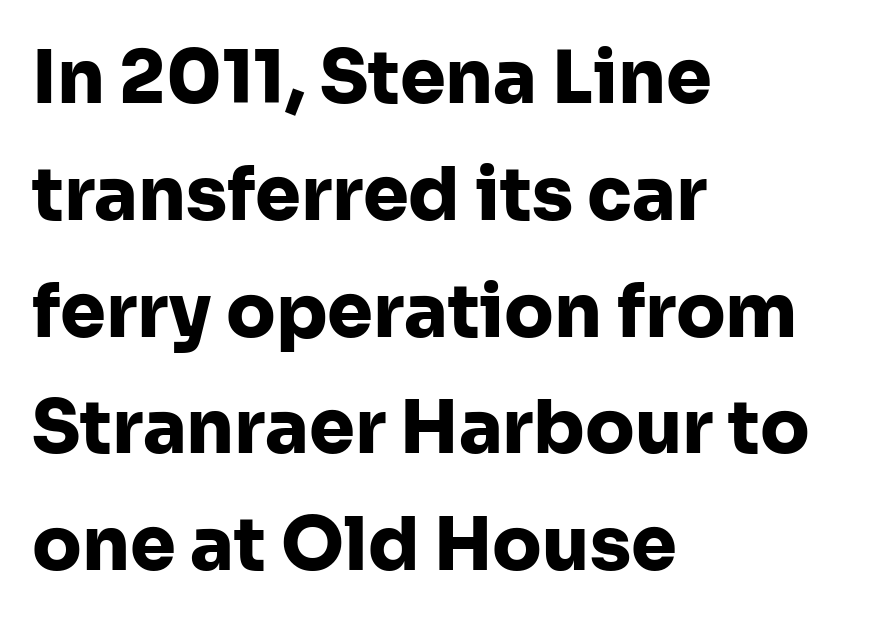
The ragged edge is on the right, which tells us the setting is flush left. Characters remain perfectly vertical along every line. Letters rest on an invisible, unmarked baseline. Here the designer chose a conventional face with non-uniform glyph widths.
